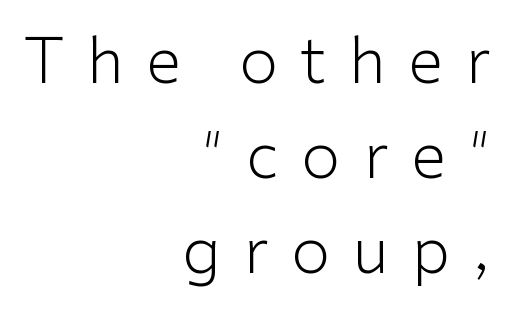
Type style note: lacks serifs. No italicization has been applied; the sample stays upright. Ink coverage per letter is moderate at most. A typesetter would call this proportional, since set widths differ per character.
